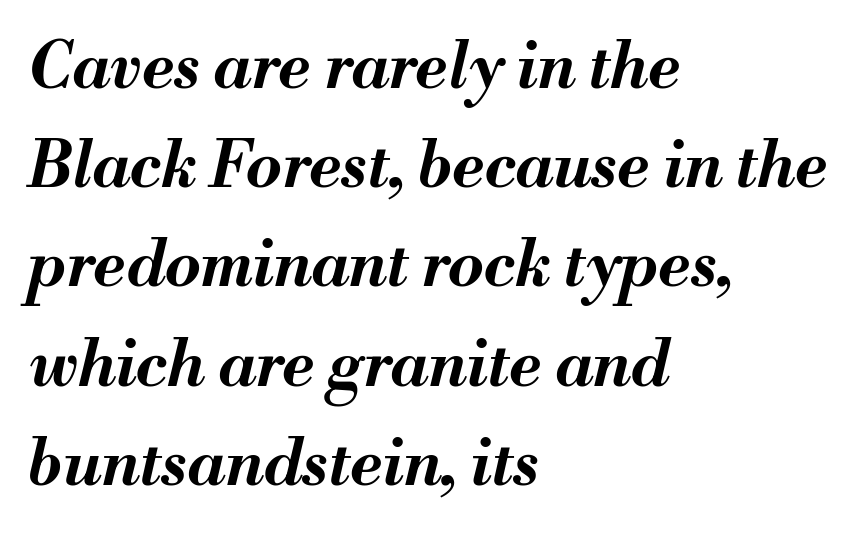
The face used here is rendered with its standard letterfit. Does the weight exceed regular? Yes, all the way to bold. Spacing verdict: proportional, widths tailored to each character. Rows of type keep a routine distance in the vertical direction. A bare baseline throughout the passage. Compared with ordinary roman type, these characters are visibly tilted.
